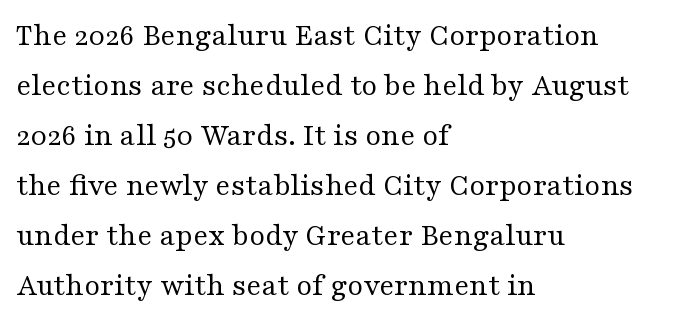
The image shows 32 px regular-weight, wide serif type, upright; set left-aligned, normal line spacing (1.56x), normal letter spacing, not underlined; medium stroke contrast and a medium x-height.
